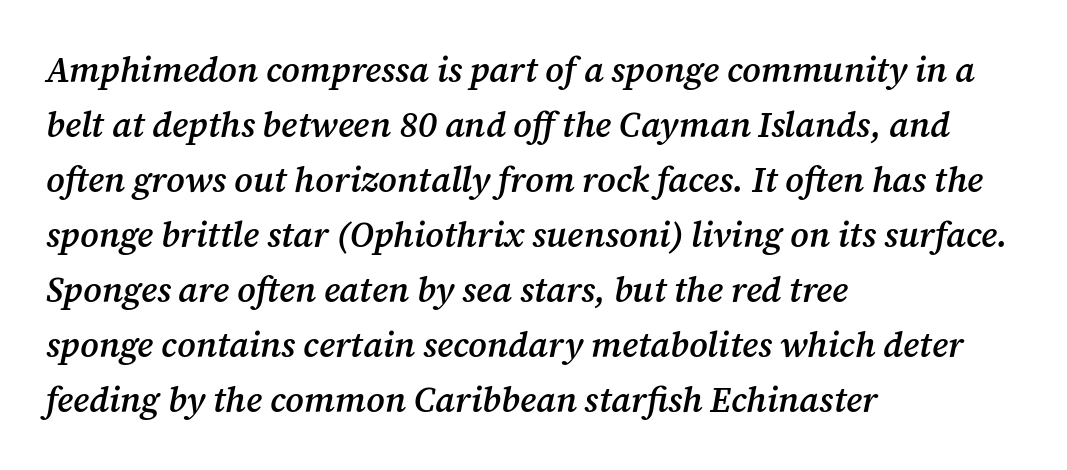
Slant detected: the letters are inclined. In CSS terms this would be text-align: left. Descenders hang freely into open space. The lines sit at an ordinary, default distance from one another. Nobody touched the tracking dial on this one.
